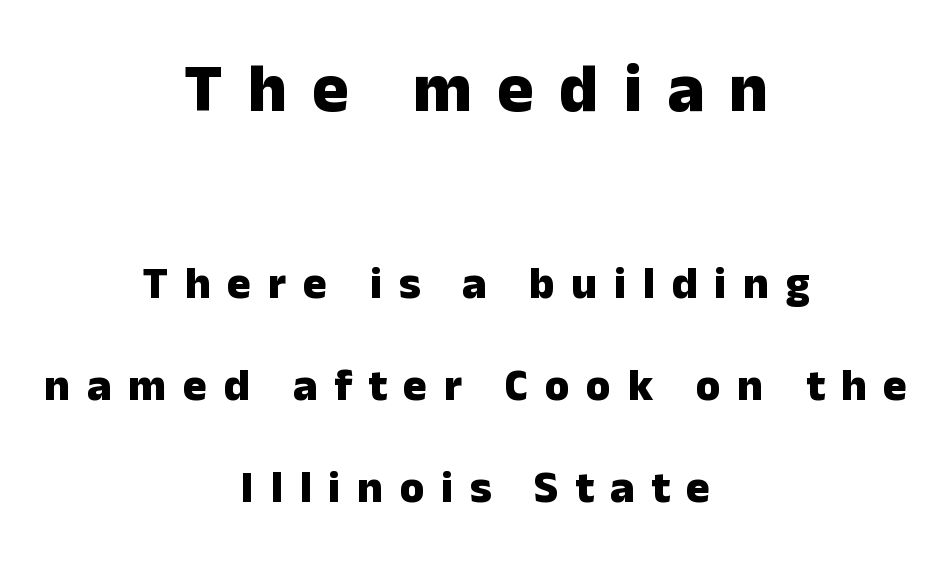
The lettering holds an erect, upright posture throughout. Nope, no serifs anywhere on these letters. The compositor balanced each line on the midline. The space between consecutive lines is lavish. The face used here is rendered with a markedly widened letterfit. Does the weight exceed regular? Yes, all the way to bold.
